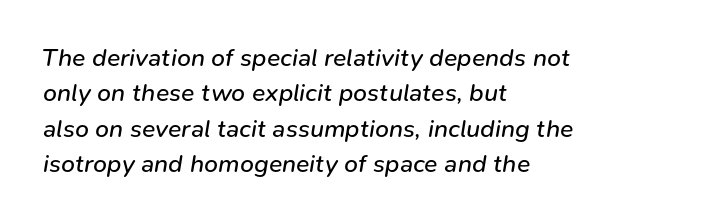
The image shows 25 px text type, italic (leaning right); set left-aligned, normal line spacing (1.42x), normal letter spacing, not underlined.
